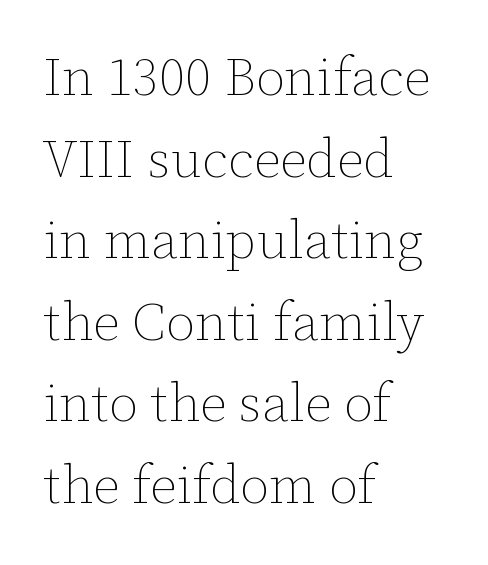
Q: Is the text bold? A: No.
Q: Is the text italic (slanted)? A: No, it is upright.
Q: Is the text underlined? A: No.
Q: How is the paragraph aligned? A: Left-aligned.
Q: Is the spacing between letters normal or unusually wide? A: Normal.
Q: Is the spacing between lines tight, normal or loose? A: Normal.
Q: Width (condensed, normal, or wide)? A: Normal.
Q: Stroke contrast? A: Low.
Q: x-height? A: Medium.
Q: Monospaced? A: No.
